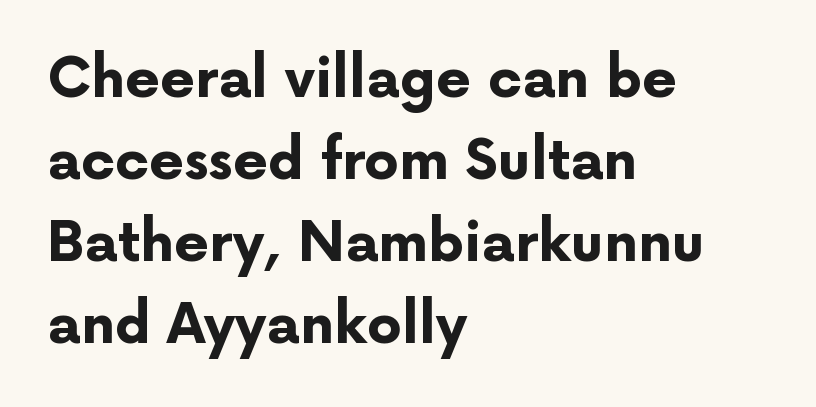
Q: Is the text bold? A: Yes.
Q: Is the text italic (slanted)? A: No, it is upright.
Q: Is the typeface a serif or a sans-serif typeface? A: Sans-serif.
Q: Is the text underlined? A: No.
Q: How is the paragraph aligned? A: Left-aligned.
Q: Is the spacing between letters normal or unusually wide? A: Normal.
Q: Is the spacing between lines tight, normal or loose? A: Normal.
Q: Width (condensed, normal, or wide)? A: Normal.
Q: Stroke contrast? A: Low.
Q: x-height? A: Medium.
Q: Monospaced? A: No.
